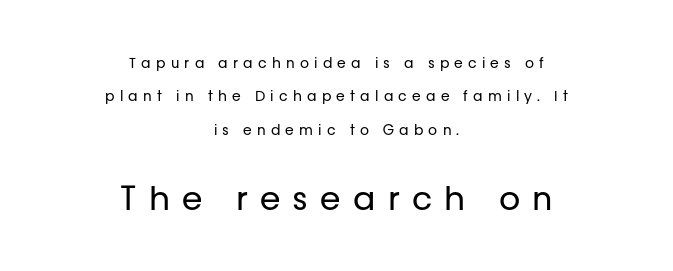
Q: Is the text bold? A: No.
Q: Is the text italic (slanted)? A: No, it is upright.
Q: Is the typeface a serif or a sans-serif typeface? A: Sans-serif.
Q: Is the text underlined? A: No.
Q: How is the paragraph aligned? A: Centered.
Q: Is the spacing between letters normal or unusually wide? A: Unusually wide.
Q: Is the spacing between lines tight, normal or loose? A: Loose.
Q: Which block of text is set in a larger size, the first (top) or the second (bottom)? A: The second (bottom) one.
Q: Width (condensed, normal, or wide)? A: Normal.
Q: Stroke contrast? A: Low.
Q: x-height? A: Medium.
Q: Monospaced? A: No.
